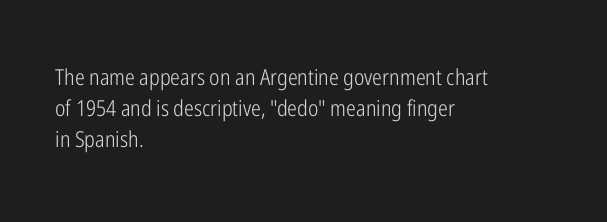
{"italic": "no", "bold": "no", "underline": "no", "align": "left", "line_spacing": "normal", "line_spacing_ratio": 1.42, "letter_spacing": "normal", "letter_spacing_em": 0.0, "glyph_px": 22}
